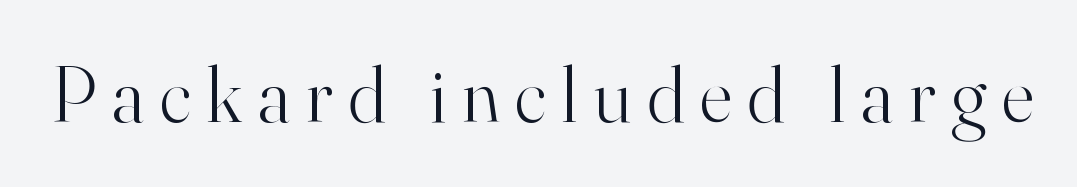
Weight class: somewhere from thin through regular. A typesetter would call this proportional, since set widths differ per character. What kind of face is this? One with serifs. The glyphs are unaccompanied by any horizontal stroke below them.
